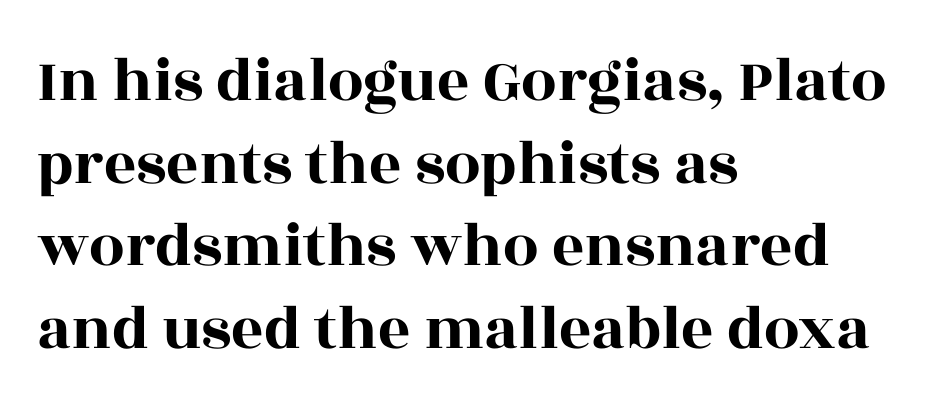
Q: Is the text italic (slanted)? A: No, it is upright.
Q: Is the typeface a serif or a sans-serif typeface? A: Serif.
Q: Is the text underlined? A: No.
Q: How is the paragraph aligned? A: Left-aligned.
Q: Is the spacing between letters normal or unusually wide? A: Normal.
Q: Is the spacing between lines tight, normal or loose? A: Normal.
Q: Width (condensed, normal, or wide)? A: Wide.
Q: x-height? A: Large.
Q: Monospaced? A: No.
